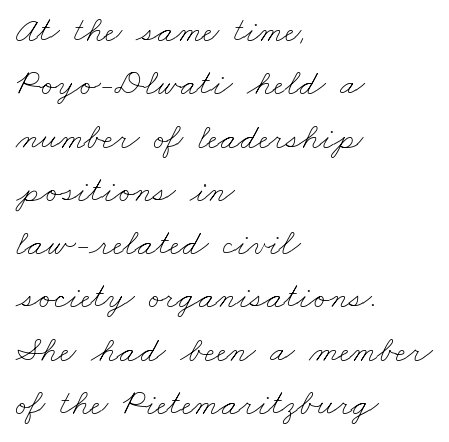
The image shows 36 px thin, wide type; set left-aligned, normal line spacing (1.48x), normal letter spacing, not underlined; low stroke contrast and a small x-height.
